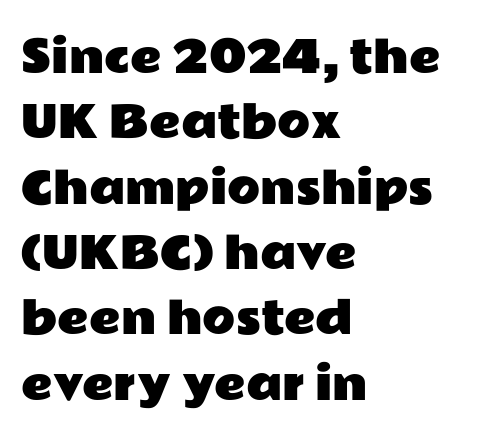
Q: Is the text italic (slanted)? A: No, it is upright.
Q: Is the typeface a serif or a sans-serif typeface? A: Sans-serif.
Q: Is the text underlined? A: No.
Q: How is the paragraph aligned? A: Left-aligned.
Q: Is the spacing between letters normal or unusually wide? A: Normal.
Q: Is the spacing between lines tight, normal or loose? A: Normal.
Q: Width (condensed, normal, or wide)? A: Wide.
Q: Stroke contrast? A: Low.
Q: x-height? A: Medium.
Q: Monospaced? A: No.
